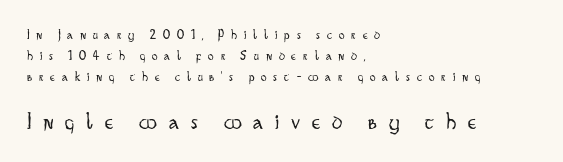
Q: Is the text bold? A: No.
Q: Is the text italic (slanted)? A: No, it is upright.
Q: Is the text underlined? A: No.
Q: How is the paragraph aligned? A: Left-aligned.
Q: Is the spacing between letters normal or unusually wide? A: Unusually wide.
Q: Is the spacing between lines tight, normal or loose? A: Normal.
Q: Which block of text is set in a larger size, the first (top) or the second (bottom)? A: The second (bottom) one.
